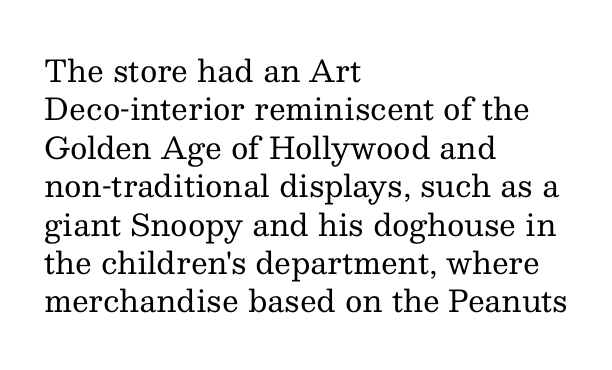
Q: Is the text bold? A: No.
Q: Is the text italic (slanted)? A: No, it is upright.
Q: Is the typeface a serif or a sans-serif typeface? A: Serif.
Q: Is the text underlined? A: No.
Q: How is the paragraph aligned? A: Left-aligned.
Q: Is the spacing between letters normal or unusually wide? A: Normal.
Q: Is the spacing between lines tight, normal or loose? A: Normal.
Q: Width (condensed, normal, or wide)? A: Normal.
Q: Stroke contrast? A: Medium.
Q: x-height? A: Medium.
Q: Monospaced? A: No.
